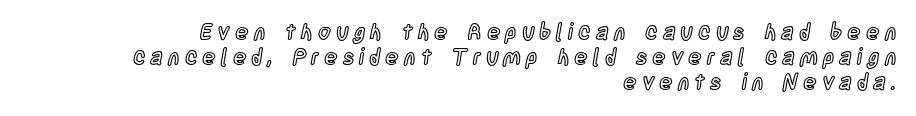
The image shows 22 px text type; set right-aligned, tight line spacing (1.14x), unusually wide letter spacing (+0.23 em), not underlined.
